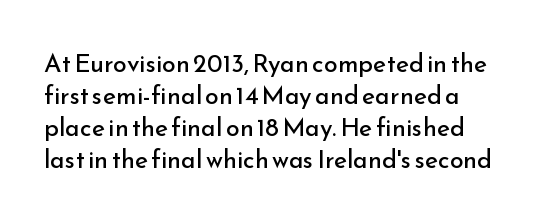
{"italic": "no", "bold": "no", "underline": "no", "align": "left", "line_spacing": "normal", "line_spacing_ratio": 1.28, "letter_spacing": "normal", "letter_spacing_em": 0.0, "glyph_px": 25}
